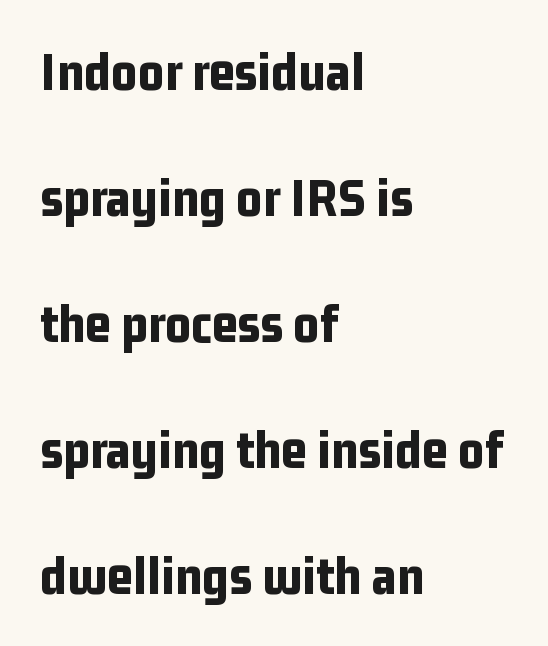
Compared with typical body copy, the letter spacing here is the same. If you drew a ruler down the left edge, every line would touch it. Summary of vertical rhythm: relaxed, with wide interline spacing. The gap between lines stays unmarked. The strokes are fattened all the way to bold.
